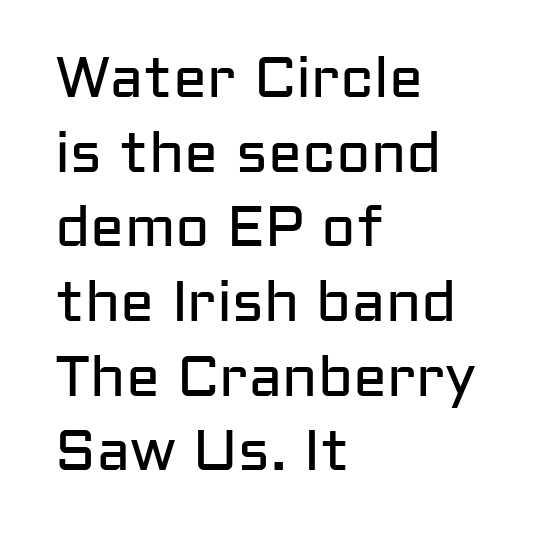
The image shows 57 px regular-weight sans-serif type, upright; set left-aligned, normal line spacing (1.31x), normal letter spacing, not underlined; low stroke contrast and a medium x-height.
